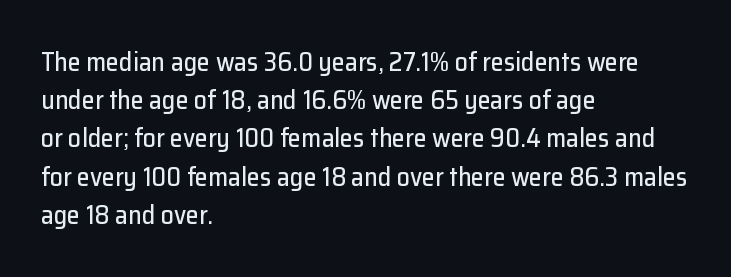
Glance below the letters and you will spot only blank space. Interline gaps are of average width in this sample. The type sits square on the baseline with zero lean. The text block is weighted toward the left margin, trailing off unevenly rightward. These lines keep a tight, regular rhythm from letter to letter.
